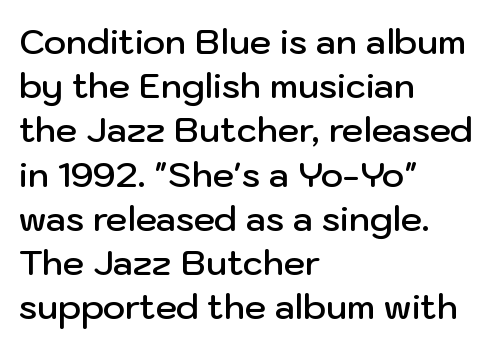
These lines are rendered in a variable-pitch font. If you drew a ruler down the left edge, every line would touch it. Glyph-to-glyph distance matches everyday printed text. Do the letters lean? They stand straight. Each new line begins a customary step beneath the previous one. Words float on clear page, feet unadorned.
